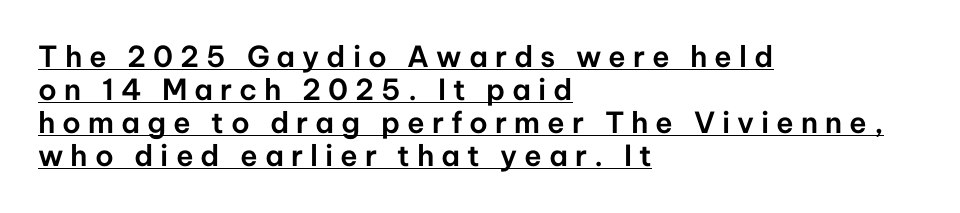
The image shows 29 px sans-serif type, upright; set left-aligned, tight line spacing (1.14x), unusually wide letter spacing (+0.24 em), underlined; low stroke contrast and a medium x-height.
